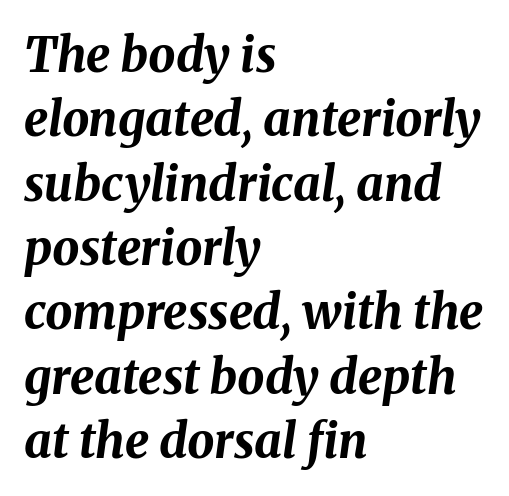
{"italic": "yes", "lean": "right", "slant_degrees": 8, "bold": "yes", "weight": "bold", "width": "normal", "stroke_contrast": "medium", "x_height": "medium", "monospaced": "no", "underline": "no", "align": "left", "line_spacing": "normal", "line_spacing_ratio": 1.34, "letter_spacing": "normal", "letter_spacing_em": 0.0, "glyph_px": 48}
